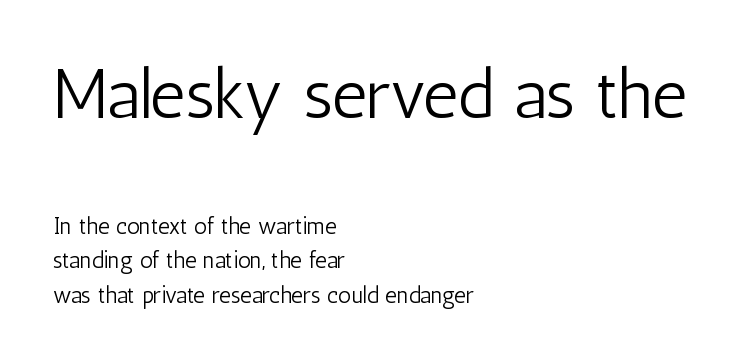
{"serif": "no", "italic": "no", "bold": "no", "weight": "light", "width": "condensed", "stroke_contrast": "low", "x_height": "medium", "monospaced": "no", "underline": "no", "align": "left", "line_spacing": "normal", "line_spacing_ratio": 1.5, "letter_spacing": "normal", "letter_spacing_em": 0.0, "larger_block": "first", "size_ratio": 3.0, "glyph_px": 69}
